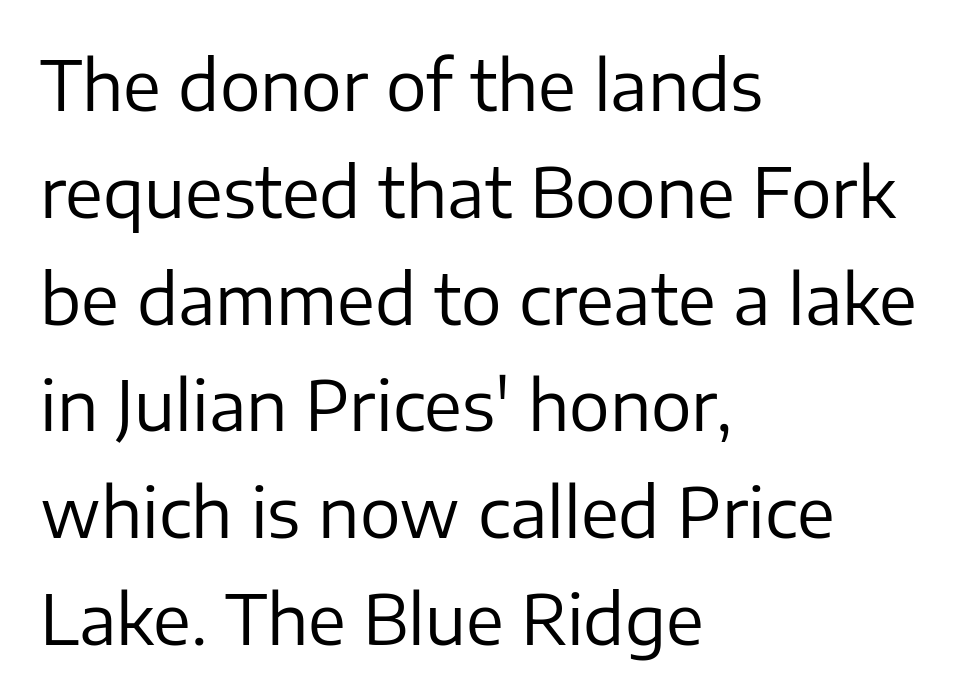
Q: Is the text bold? A: No.
Q: Is the text italic (slanted)? A: No, it is upright.
Q: Is the typeface a serif or a sans-serif typeface? A: Sans-serif.
Q: Is the text underlined? A: No.
Q: How is the paragraph aligned? A: Left-aligned.
Q: Is the spacing between letters normal or unusually wide? A: Normal.
Q: Is the spacing between lines tight, normal or loose? A: Normal.
Q: Width (condensed, normal, or wide)? A: Normal.
Q: Stroke contrast? A: Low.
Q: x-height? A: Medium.
Q: Monospaced? A: No.
